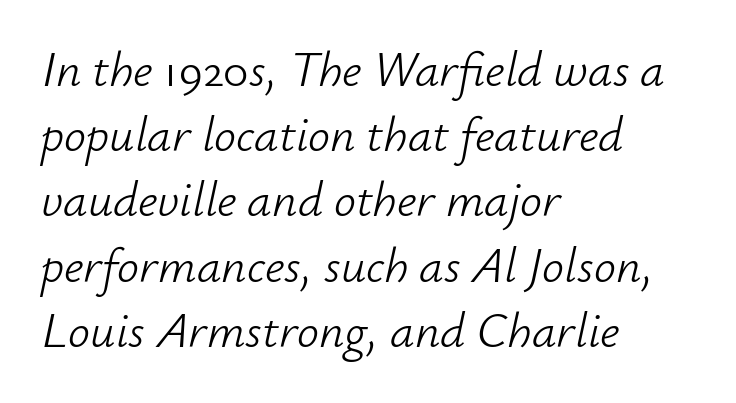
{"italic": "yes", "lean": "right", "slant_degrees": 12, "bold": "no", "weight": "light", "width": "normal", "stroke_contrast": "low", "x_height": "small", "monospaced": "no", "underline": "no", "align": "left", "line_spacing": "normal", "line_spacing_ratio": 1.33, "letter_spacing": "normal", "letter_spacing_em": 0.0, "glyph_px": 49}
